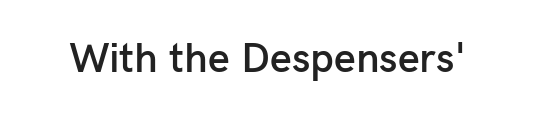
Q: Is the text bold? A: Semi-bold.
Q: Is the text italic (slanted)? A: No, it is upright.
Q: Is the typeface a serif or a sans-serif typeface? A: Sans-serif.
Q: Is the text underlined? A: No.
Q: Is the spacing between letters normal or unusually wide? A: Normal.
Q: Width (condensed, normal, or wide)? A: Normal.
Q: Stroke contrast? A: Low.
Q: x-height? A: Medium.
Q: Monospaced? A: No.
